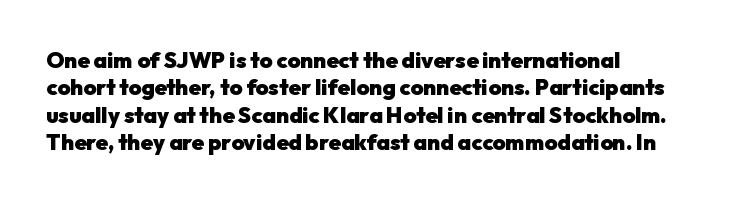
Q: Is the text bold? A: Yes.
Q: Is the text italic (slanted)? A: No, it is upright.
Q: Is the text underlined? A: No.
Q: How is the paragraph aligned? A: Left-aligned.
Q: Is the spacing between letters normal or unusually wide? A: Normal.
